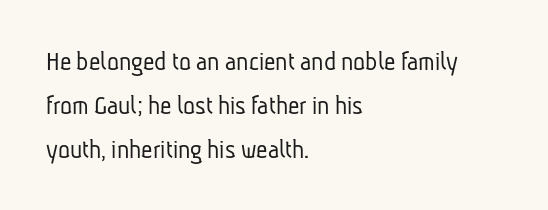
The image shows 28 px light, condensed sans-serif type; set left-aligned, normal line spacing (1.57x), normal letter spacing, not underlined; low stroke contrast and a medium x-height.
